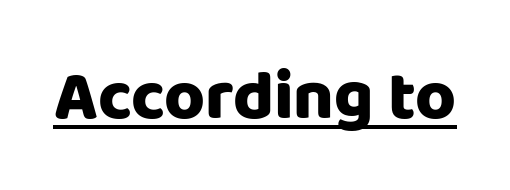
Type style note: lacks serifs. Here the glyphs are tracked normally, forming tight word shapes. Characters remain perfectly vertical along every line. What decoration does the sample have? An underline. The passage shown is typed in a proportional face where columns would drift.
